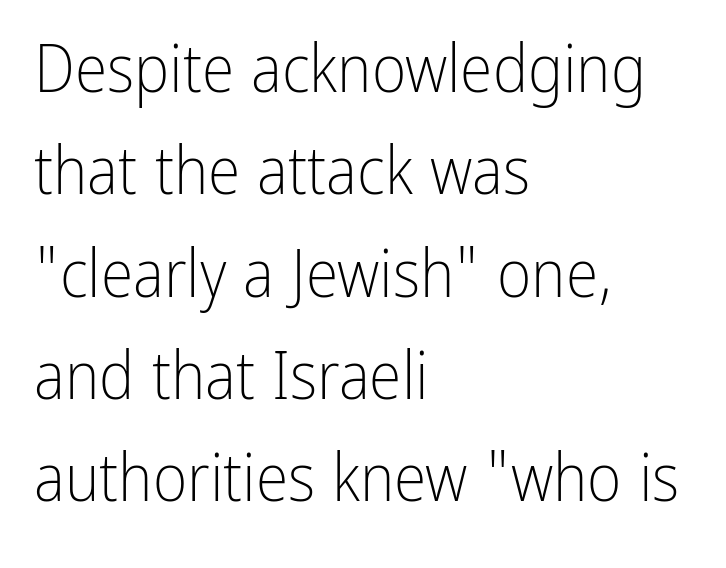
Does extra space separate the letters? No, they use regular spacing. Vertical stems look standard width or narrower in stroke. The typeface chosen for these lines omits serifs. Quick note: interline space is typical. You could not count columns in this text — the font is proportionally spaced. Quick note: underline off.
